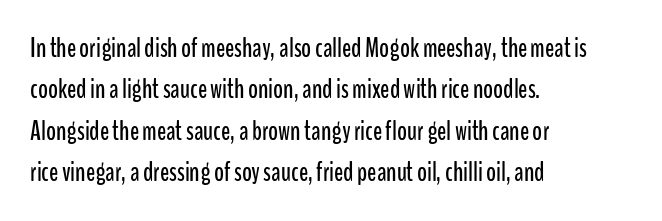
Successive baselines arrive at the customary interval. Short and long lines alike share a common starting point at left. Italic: no, the glyphs are upright roman. Short note: letters normally spaced. Quick note: underline off.
